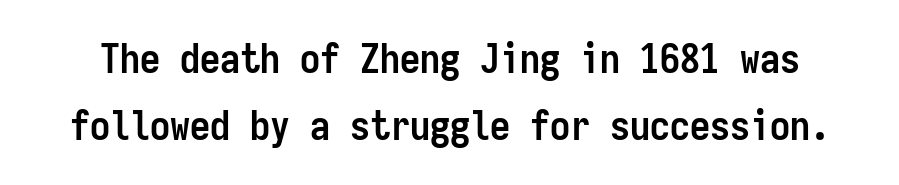
Q: Is the text bold? A: Yes.
Q: Is the text italic (slanted)? A: No, it is upright.
Q: Is the typeface a serif or a sans-serif typeface? A: Sans-serif.
Q: Is the text underlined? A: No.
Q: Is the spacing between letters normal or unusually wide? A: Normal.
Q: Is the spacing between lines tight, normal or loose? A: Normal.
Q: Width (condensed, normal, or wide)? A: Condensed.
Q: Stroke contrast? A: Low.
Q: x-height? A: Medium.
Q: Monospaced? A: Yes.
